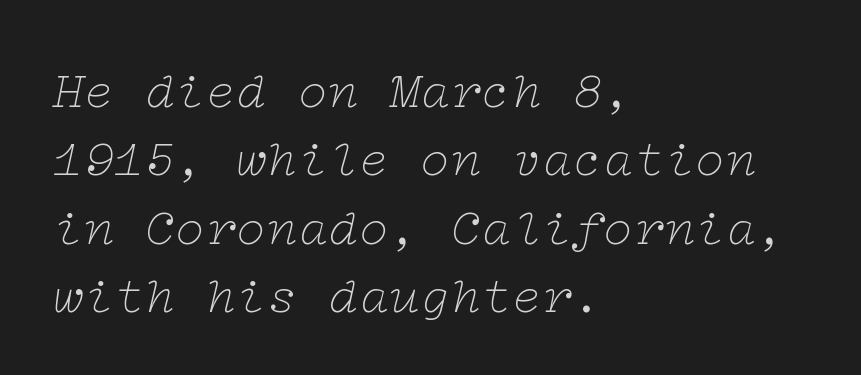
{"serif": "yes", "italic": "yes", "lean": "right", "slant_degrees": 12, "bold": "no", "weight": "thin", "width": "wide", "stroke_contrast": "low", "x_height": "medium", "underline": "no", "align": "left", "line_spacing": "normal", "line_spacing_ratio": 1.34, "letter_spacing": "normal", "letter_spacing_em": 0.0, "glyph_px": 51}
